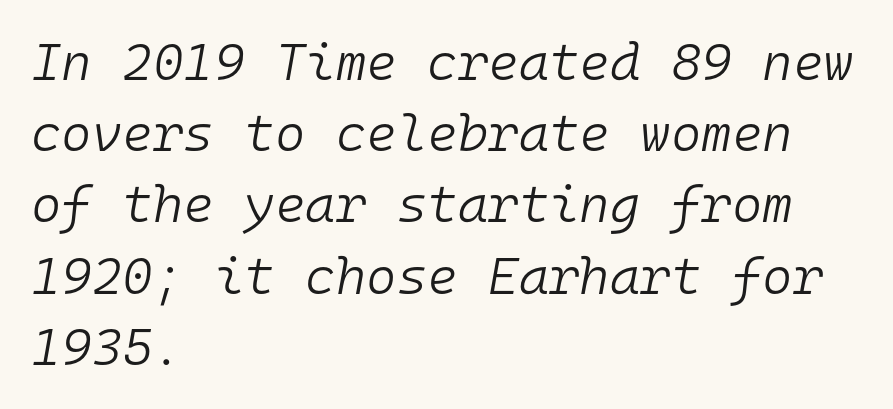
Q: Is the text bold? A: No.
Q: Is the text italic (slanted)? A: Yes, it leans right by about 10 degrees.
Q: Is the text underlined? A: No.
Q: How is the paragraph aligned? A: Left-aligned.
Q: Is the spacing between letters normal or unusually wide? A: Normal.
Q: Is the spacing between lines tight, normal or loose? A: Normal.
Q: Width (condensed, normal, or wide)? A: Normal.
Q: Stroke contrast? A: Low.
Q: x-height? A: Medium.
Q: Monospaced? A: Yes.
